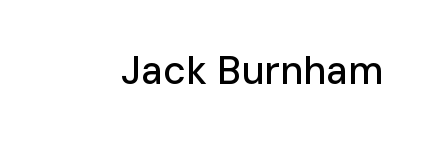
{"serif": "no", "italic": "no", "width": "normal", "stroke_contrast": "low", "x_height": "medium", "monospaced": "no", "underline": "no", "letter_spacing": "normal", "letter_spacing_em": 0.0, "glyph_px": 39}
